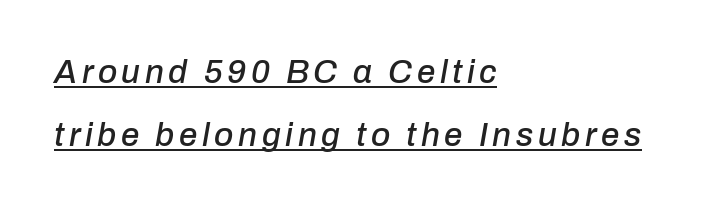
Q: Is the text italic (slanted)? A: Yes, it leans right by about 10 degrees.
Q: Is the text underlined? A: Yes.
Q: How is the paragraph aligned? A: Left-aligned.
Q: Is the spacing between lines tight, normal or loose? A: Loose.
Q: Width (condensed, normal, or wide)? A: Normal.
Q: Stroke contrast? A: Low.
Q: x-height? A: Medium.
Q: Monospaced? A: No.
